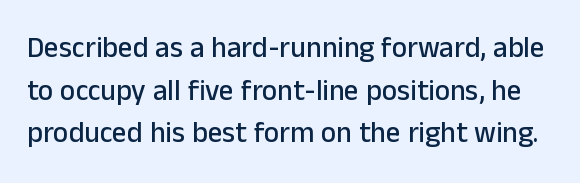
{"serif": "no", "italic": "no", "width": "normal", "stroke_contrast": "low", "x_height": "medium", "monospaced": "no", "underline": "no", "line_spacing": "normal", "line_spacing_ratio": 1.47, "letter_spacing": "normal", "letter_spacing_em": 0.0, "glyph_px": 29}
